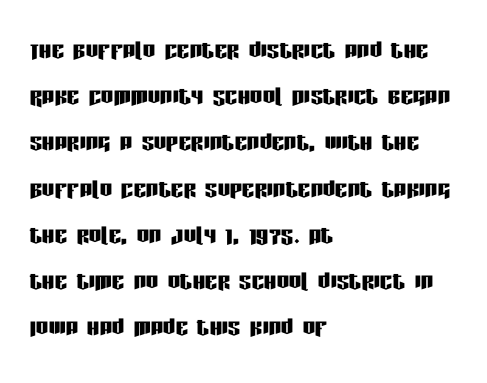
Reading down the block, your eye returns to a fixed left position each line. Type style note: lacks serifs. The leading is moderate, giving the passage an even texture. Each letter keeps its own natural width here, so spacing adapts to shape. The type is set solid horizontally, with unmodified tracking. If you drew a line through each stem, it would be perfectly vertical.
